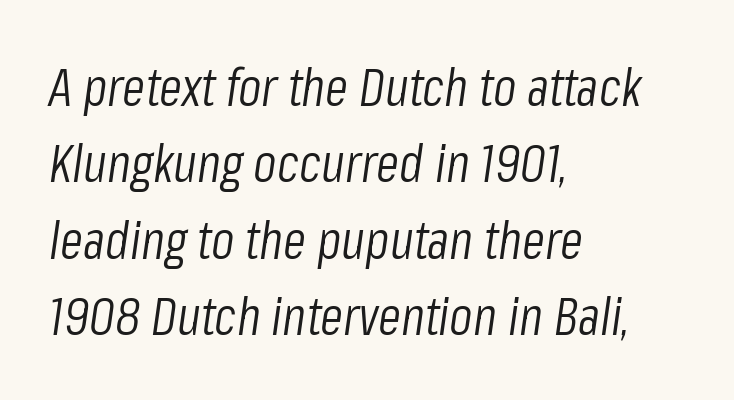
Style check: oblique. Tracking value appears to be zero — textbook default spacing. These lines sit exactly where default settings would place them. Stems and bowls with no extra thickness — not bold.
